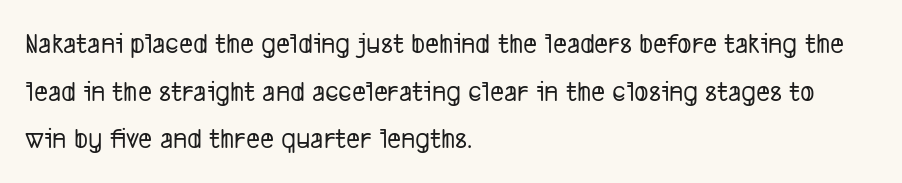
Has an underline been added? It has not. Nope, no serifs anywhere on these letters. All the whitespace from short lines collects on the right. Is this a fixed-width face? No — the glyphs have proportional, varying widths.
